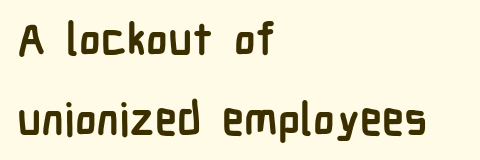
The glyphs are unaccompanied by any horizontal stroke below them. The typesetter chose a ragged-right arrangement here. Chunky letters — that's bold for sure. Upright lettering throughout.
